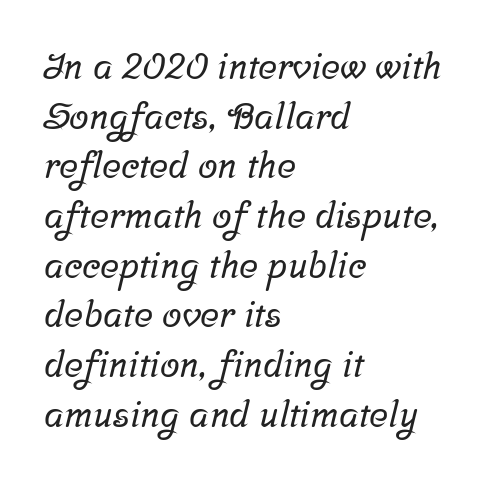
{"width": "normal", "stroke_contrast": "low", "x_height": "medium", "monospaced": "no", "underline": "no", "align": "left", "line_spacing": "normal", "line_spacing_ratio": 1.38, "letter_spacing": "normal", "letter_spacing_em": 0.0, "glyph_px": 36}
